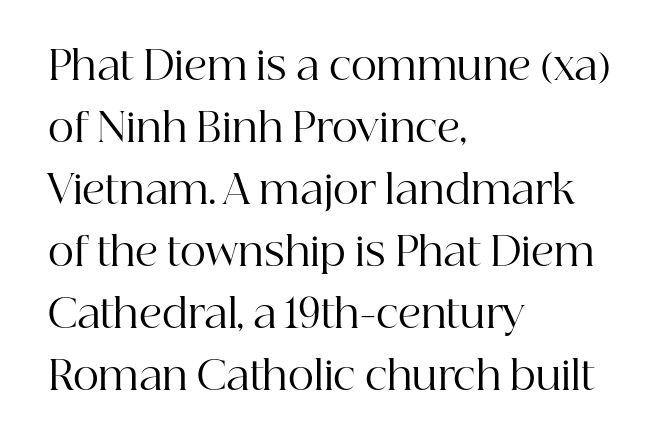
The glyphs are unaccompanied by any horizontal stroke below them. Do the letters lean? They stand straight. Glyph-to-glyph distance matches everyday printed text. You could not count columns in this text — the font is proportionally spaced.
